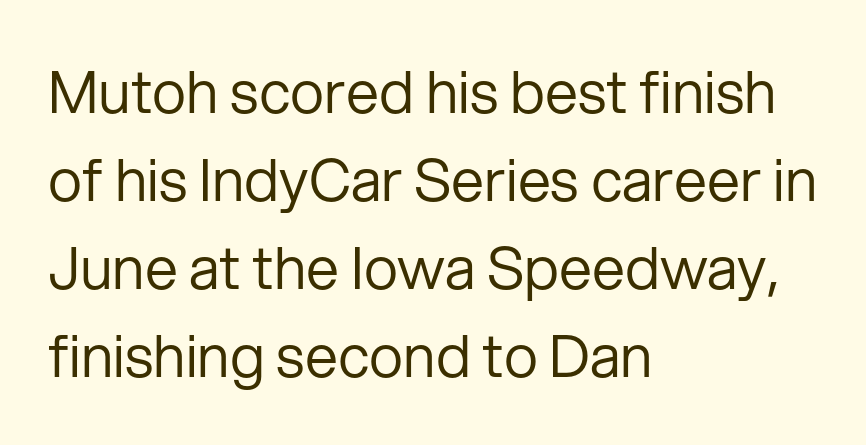
{"serif": "no", "italic": "no", "bold": "no", "weight": "regular", "width": "normal", "stroke_contrast": "low", "x_height": "medium", "monospaced": "no", "underline": "no", "align": "left", "line_spacing": "normal", "line_spacing_ratio": 1.49, "letter_spacing": "normal", "letter_spacing_em": 0.0, "glyph_px": 59}
